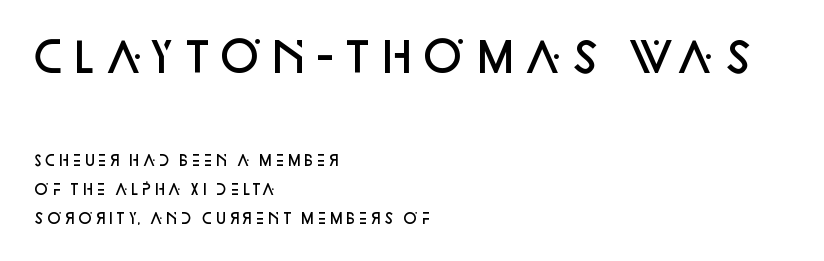
Q: Is the text bold? A: Semi-bold.
Q: Is the text italic (slanted)? A: No, it is upright.
Q: Is the typeface a serif or a sans-serif typeface? A: Sans-serif.
Q: Is the text underlined? A: No.
Q: How is the paragraph aligned? A: Left-aligned.
Q: Is the spacing between letters normal or unusually wide? A: Normal.
Q: Is the spacing between lines tight, normal or loose? A: Loose.
Q: Which block of text is set in a larger size, the first (top) or the second (bottom)? A: The first (top) one.
Q: Width (condensed, normal, or wide)? A: Normal.
Q: Stroke contrast? A: Low.
Q: x-height? A: Large.
Q: Monospaced? A: No.
